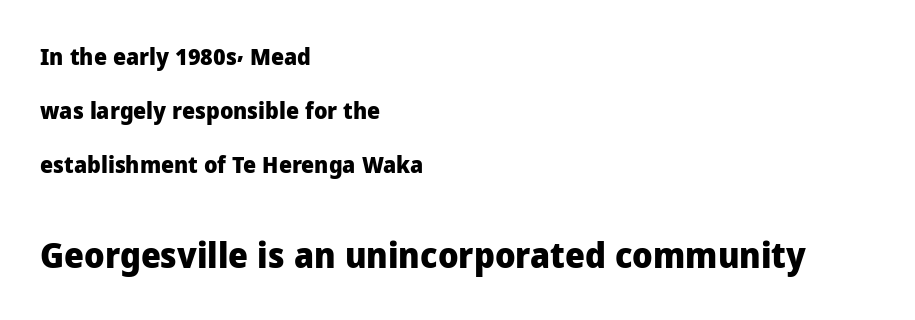
{"serif": "no", "italic": "no", "bold": "yes", "weight": "heavy", "width": "normal", "stroke_contrast": "low", "x_height": "medium", "monospaced": "no", "underline": "no", "align": "left", "line_spacing": "loose", "line_spacing_ratio": 2.35, "letter_spacing": "normal", "letter_spacing_em": 0.0, "larger_block": "second", "size_ratio": 1.52, "glyph_px": 35}
